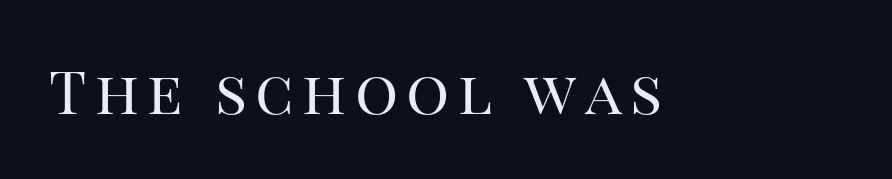
{"serif": "yes", "italic": "no", "bold": "no", "weight": "regular", "width": "normal", "stroke_contrast": "high", "x_height": "large", "monospaced": "no", "underline": "no", "glyph_px": 60}
